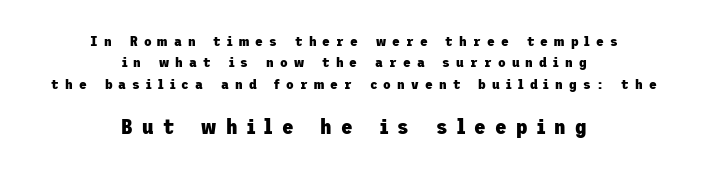
On the weight axis this lands at bold, roughly 700. Character size in the trailing block exceeds that of the leading block. Notice how descenders clear the ascenders below comfortably — that's standard leading. Caption: multi-line text, centered on the measure.
